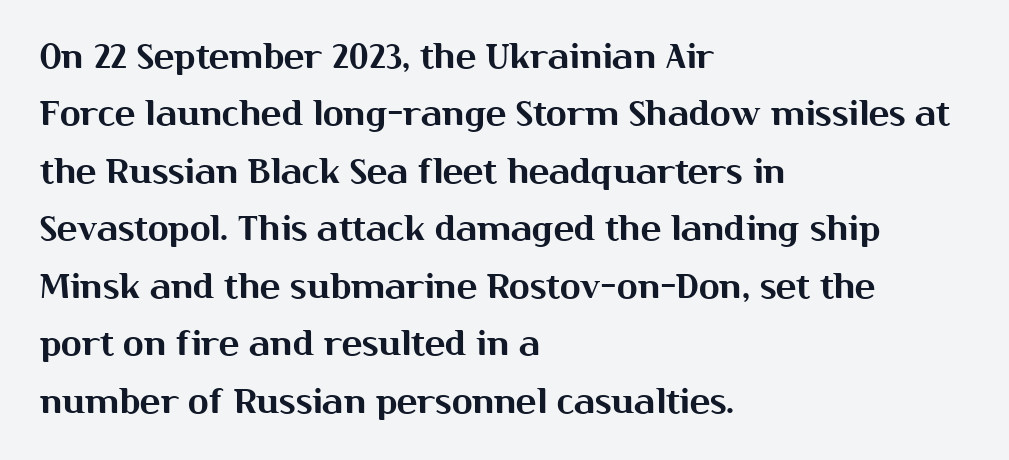
{"serif": "no", "italic": "no", "width": "normal", "stroke_contrast": "medium", "x_height": "medium", "monospaced": "no", "underline": "no", "align": "left", "line_spacing": "normal", "line_spacing_ratio": 1.69, "letter_spacing": "normal", "letter_spacing_em": 0.0, "glyph_px": 34}
